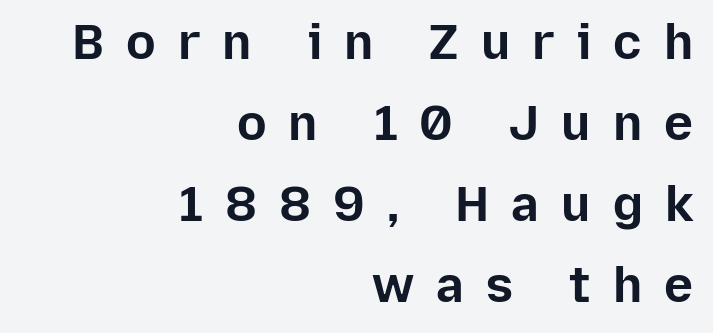
{"serif": "no", "italic": "no", "bold": "yes", "weight": "bold", "width": "normal", "stroke_contrast": "low", "x_height": "medium", "monospaced": "no", "underline": "no", "align": "right", "line_spacing": "normal", "line_spacing_ratio": 1.65, "letter_spacing": "wide", "letter_spacing_em": 0.45, "glyph_px": 49}
